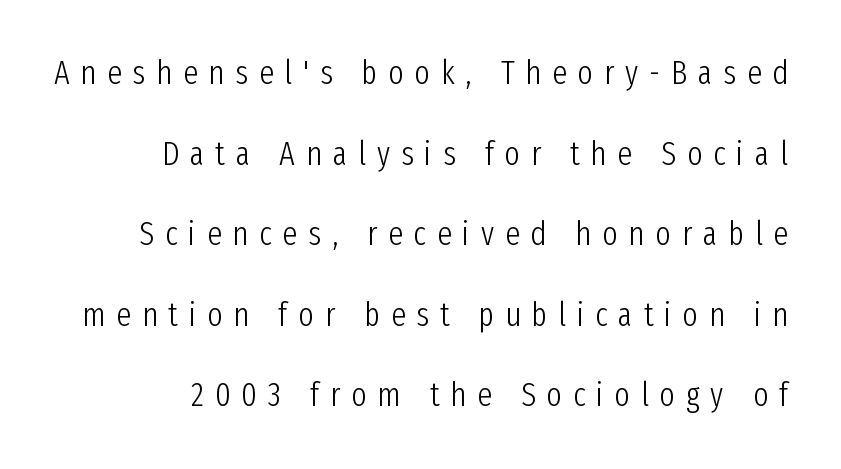
Q: Is the text bold? A: No.
Q: Is the text italic (slanted)? A: No, it is upright.
Q: Is the typeface a serif or a sans-serif typeface? A: Sans-serif.
Q: Is the text underlined? A: No.
Q: Is the spacing between letters normal or unusually wide? A: Unusually wide.
Q: Is the spacing between lines tight, normal or loose? A: Loose.
Q: Width (condensed, normal, or wide)? A: Condensed.
Q: Stroke contrast? A: Low.
Q: x-height? A: Medium.
Q: Monospaced? A: No.
